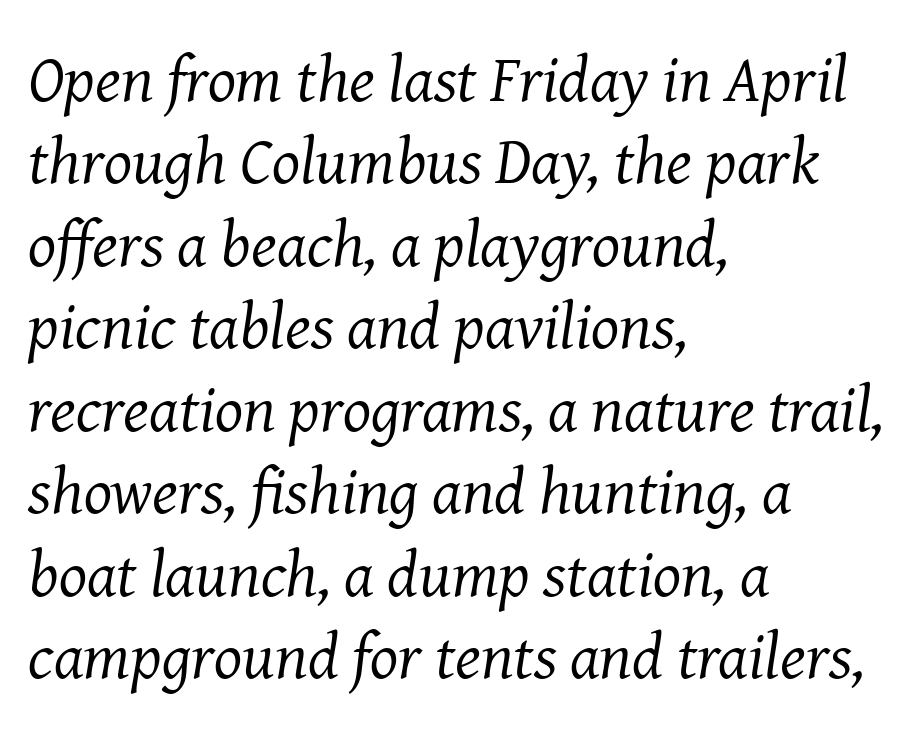
{"serif": "yes", "italic": "yes", "lean": "right", "slant_degrees": 8, "bold": "no", "weight": "regular", "width": "normal", "stroke_contrast": "medium", "x_height": "medium", "monospaced": "no", "underline": "no", "align": "left", "line_spacing": "normal", "line_spacing_ratio": 1.25, "letter_spacing": "normal", "letter_spacing_em": 0.0, "glyph_px": 66}
